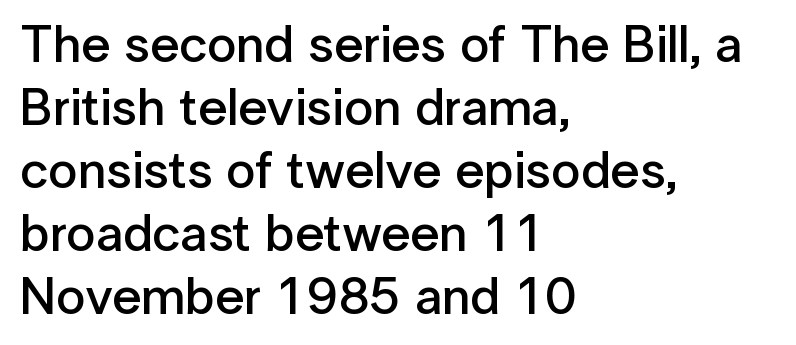
Q: Is the text bold? A: Semi-bold.
Q: Is the text italic (slanted)? A: No, it is upright.
Q: Is the typeface a serif or a sans-serif typeface? A: Sans-serif.
Q: Is the text underlined? A: No.
Q: How is the paragraph aligned? A: Left-aligned.
Q: Is the spacing between letters normal or unusually wide? A: Normal.
Q: Width (condensed, normal, or wide)? A: Normal.
Q: Stroke contrast? A: Low.
Q: x-height? A: Medium.
Q: Monospaced? A: No.
